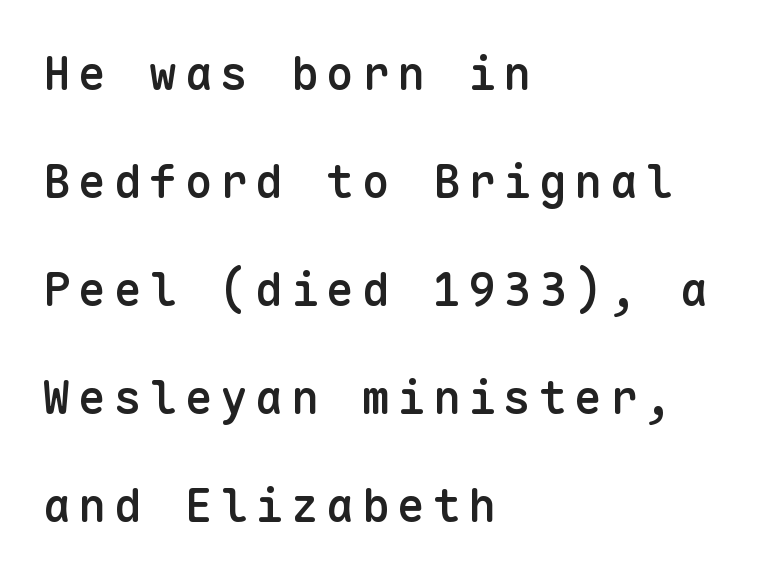
The image shows 46 px semibold sans-serif type, upright, monospaced; set left-aligned, loose line spacing (2.35x), not underlined; low stroke contrast and a medium x-height.
